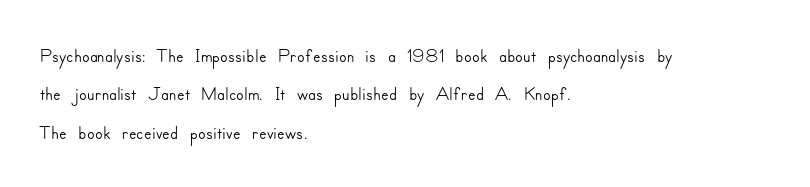
{"serif": "no", "italic": "no", "width": "normal", "stroke_contrast": "low", "x_height": "small", "monospaced": "no", "underline": "no", "align": "left", "line_spacing": "normal", "line_spacing_ratio": 1.37, "letter_spacing": "normal", "letter_spacing_em": 0.0, "glyph_px": 28}
